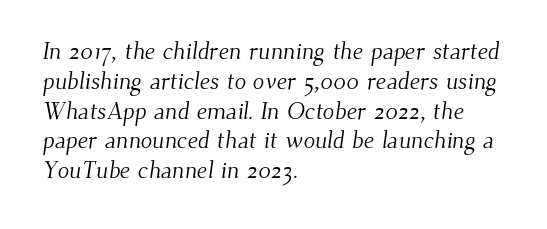
{"bold": "no", "underline": "no", "align": "left", "line_spacing_ratio": 1.24, "letter_spacing": "normal", "letter_spacing_em": 0.0, "glyph_px": 24}
